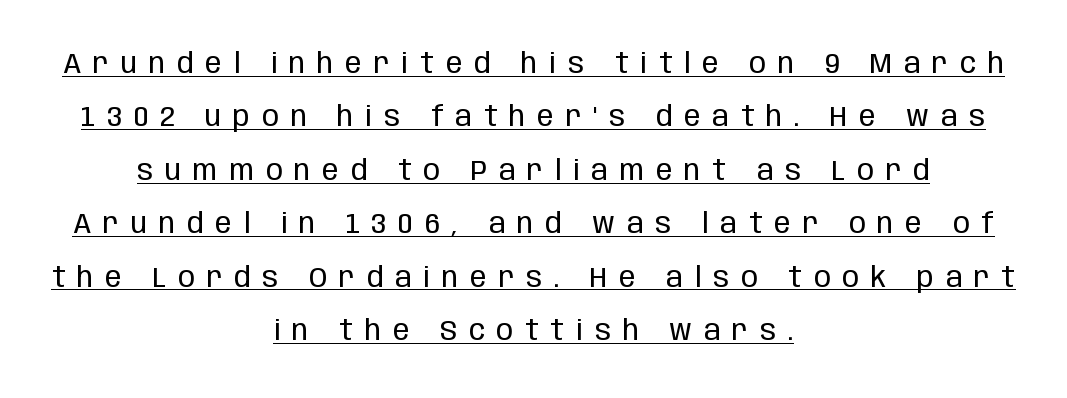
Style check: upright. The rag falls on both sides of this text block equally. Character widths vary here, with narrow letters taking less room than wide ones. Compared with typical paragraphs, the rows here are farther apart. You can see a thin bar hugging the bottom of the glyphs. Stroke mass is kept to a normal reading level or below.
